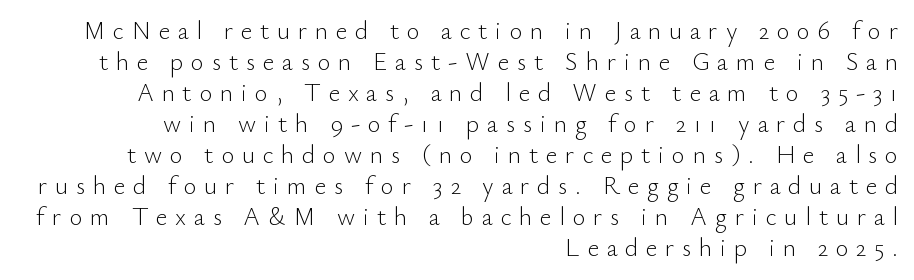
Between one letter and the next there's a generous, obvious gap. The letters stand straight up with perfectly vertical stems. On a weight scale, this lands at 450 or below. The gap between lines stays unmarked.
